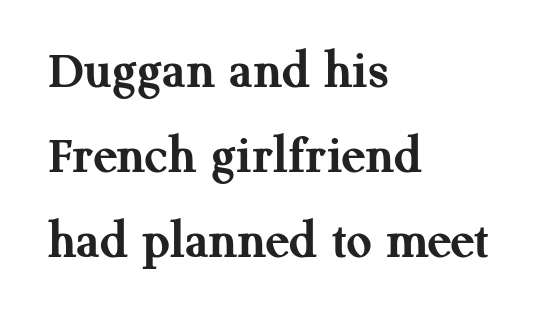
The rag falls on the right side of this text block. The typeface chosen for these lines features serifs. Inter-character spacing is left at the font's built-in metrics. You can tell it's not italic because the verticals are truly vertical. No word sits above an underline.
